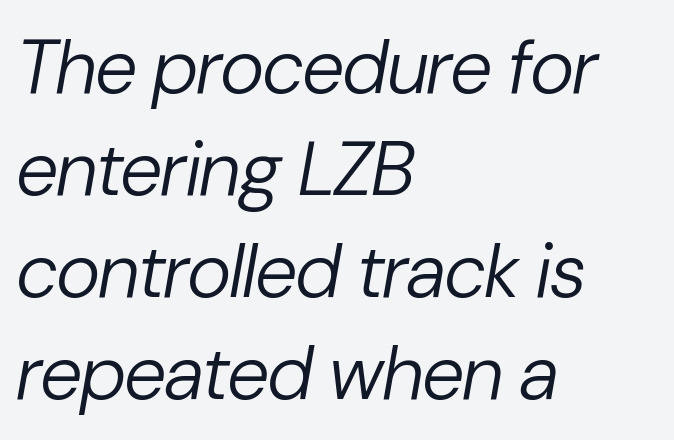
Q: Is the text bold? A: No.
Q: Is the text italic (slanted)? A: Yes, it leans right by about 10 degrees.
Q: Is the text underlined? A: No.
Q: How is the paragraph aligned? A: Left-aligned.
Q: Is the spacing between letters normal or unusually wide? A: Normal.
Q: Is the spacing between lines tight, normal or loose? A: Normal.
Q: Width (condensed, normal, or wide)? A: Normal.
Q: Stroke contrast? A: Low.
Q: x-height? A: Medium.
Q: Monospaced? A: No.
